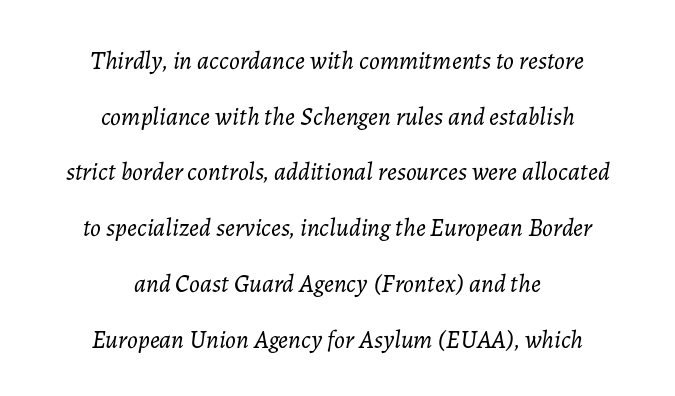
Baseline-to-baseline distance is far greater than the letter height. Slanted lettering throughout. Descender tails drop into unmarked territory. Teacher's note: observe the equal gaps on both sides — that is centered alignment. A light-to-regular cut is what we see here. Each word holds together tightly as a unit, with standard inter-letter gaps.
